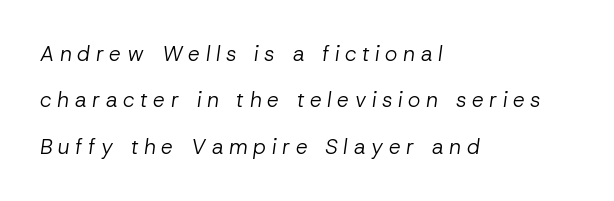
Looking at the ascenders, they clearly lean. The paragraph has a hard left edge and a soft right edge. The characters are drawn with everyday or finer stroke widths. Quick note: interline space is abundant. Descenders are the only things crossing below the line. The tracking jumps out immediately: characters are airy and widely separated.
